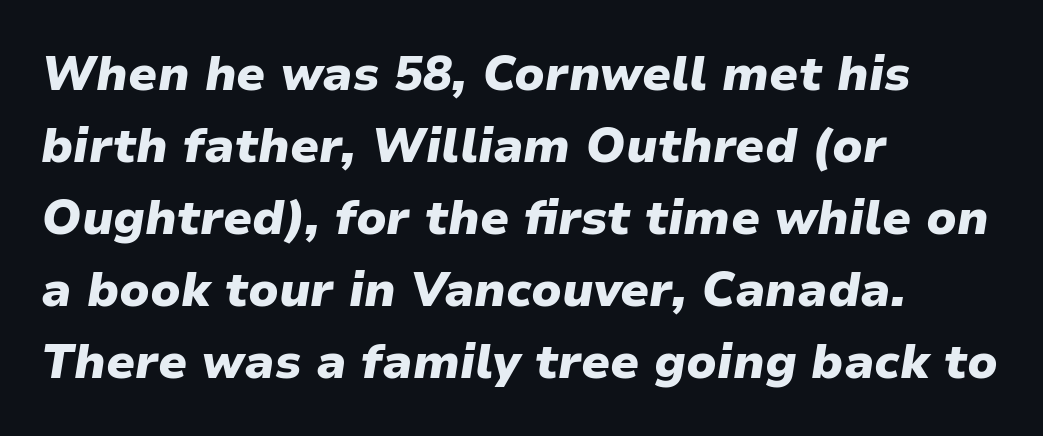
{"italic": "yes", "lean": "right", "slant_degrees": 9, "bold": "yes", "weight": "heavy", "width": "normal", "stroke_contrast": "low", "x_height": "medium", "monospaced": "no", "underline": "no", "align": "left", "line_spacing": "normal", "line_spacing_ratio": 1.5, "letter_spacing": "normal", "letter_spacing_em": 0.0, "glyph_px": 48}
